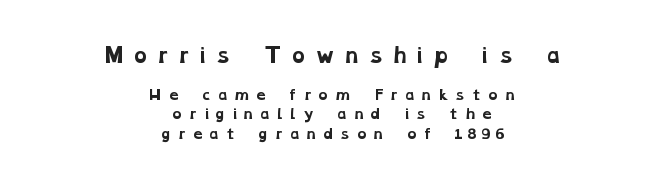
Letter spacing: wide. Reading down the block, each line starts at a different indent, mirrored at its end. Reading down the column, the eye jumps a familiar distance to each next line. Each row of text sits above clean, open space. You'd pick this weight for a headline — it's a proper bold.
